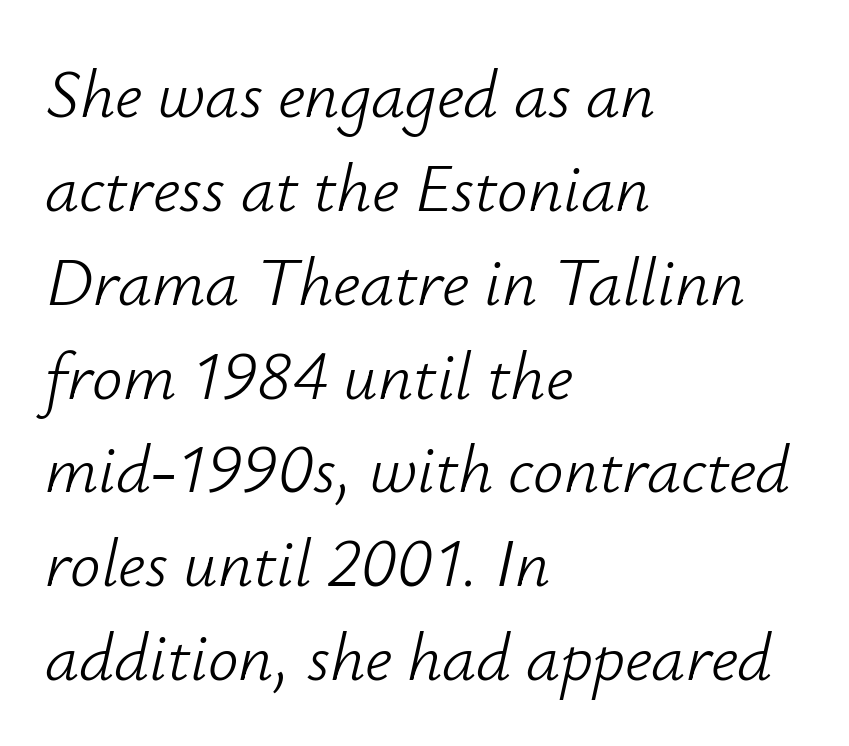
The image shows 68 px light type, italic (leaning right); set left-aligned, normal line spacing (1.38x), normal letter spacing, not underlined; low stroke contrast and a small x-height.
